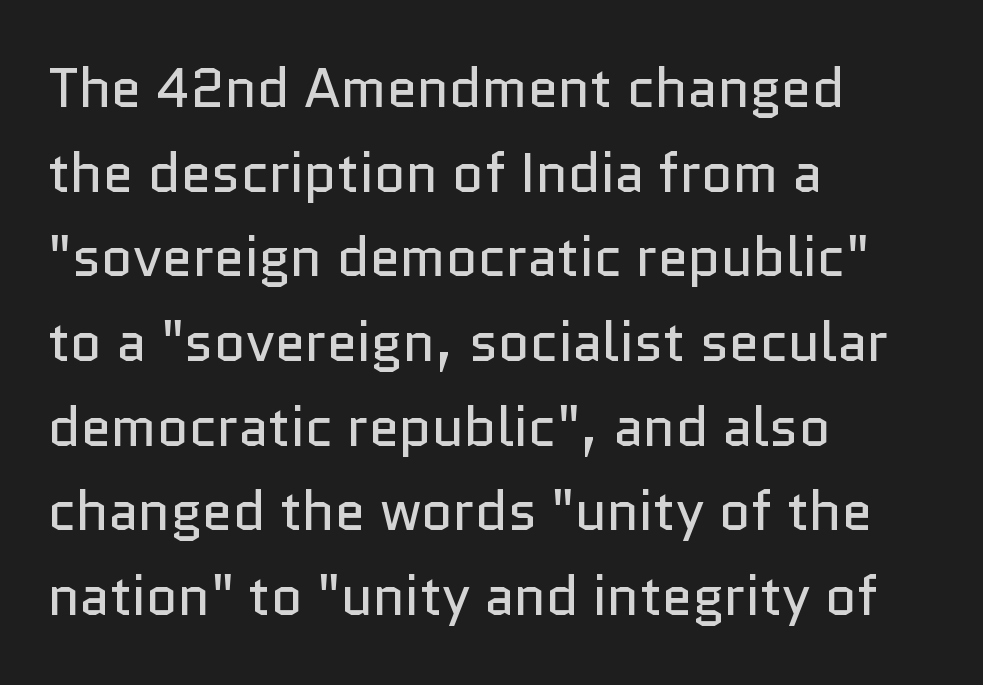
Here the designer chose a conventional face with non-uniform glyph widths. A typesetter would label this face a sans. A student would call this left alignment; a typographer would say flush left, rag right. No italicization has been applied; the sample stays upright.
